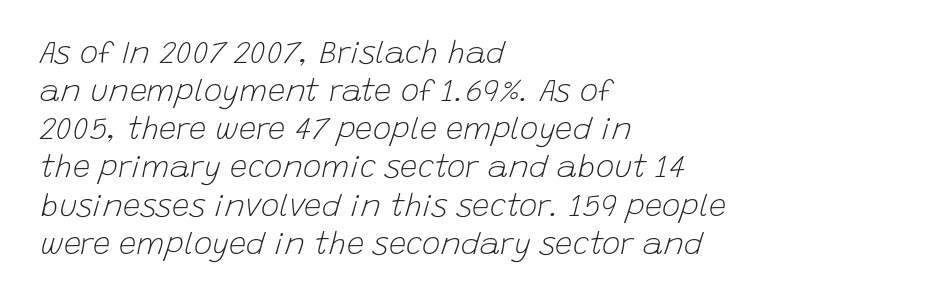
The image shows 31 px light type, italic (leaning right); set left-aligned, line spacing 1.23x, normal letter spacing, not underlined; low stroke contrast and a large x-height.
